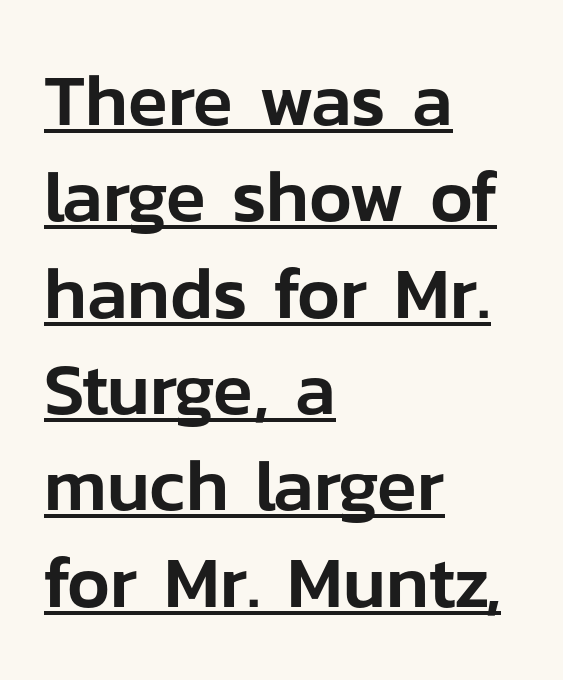
This is sans-serif lettering, the kind often seen on screens and signage. Leftover space on each line is placed entirely after the last word. Ascenders rise straight up at ninety degrees. The passage shown is underscored from start to finish. Each word holds together tightly as a unit, with standard inter-letter gaps. You could not count columns in this text — the font is proportionally spaced.
